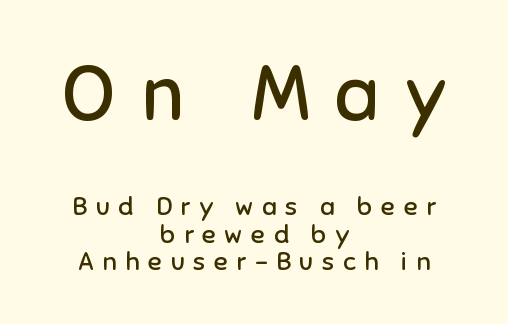
The image shows 78 px regular-weight sans-serif type, upright; set centered, tight line spacing (1.06x), unusually wide letter spacing (+0.33 em), not underlined; the first (top) block is 3.0x larger; low stroke contrast and a medium x-height.
